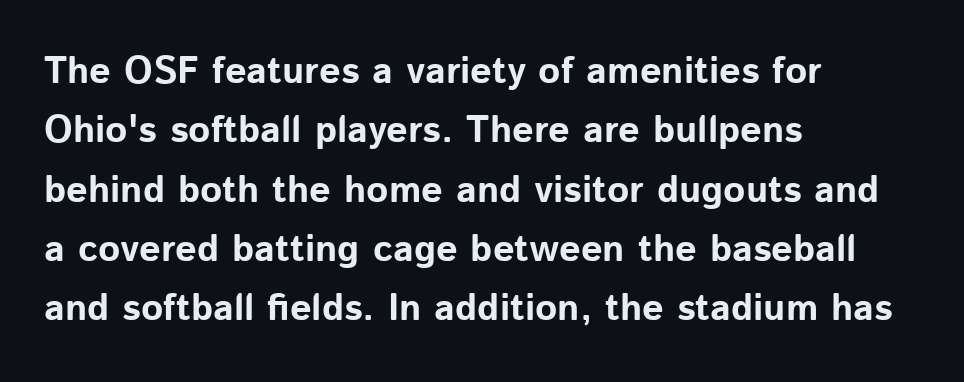
Q: Is the text bold? A: Yes.
Q: Is the text italic (slanted)? A: No, it is upright.
Q: Is the typeface a serif or a sans-serif typeface? A: Sans-serif.
Q: Is the text underlined? A: No.
Q: How is the paragraph aligned? A: Left-aligned.
Q: Is the spacing between letters normal or unusually wide? A: Normal.
Q: Is the spacing between lines tight, normal or loose? A: Normal.
Q: Width (condensed, normal, or wide)? A: Normal.
Q: Stroke contrast? A: Low.
Q: x-height? A: Medium.
Q: Monospaced? A: No.
